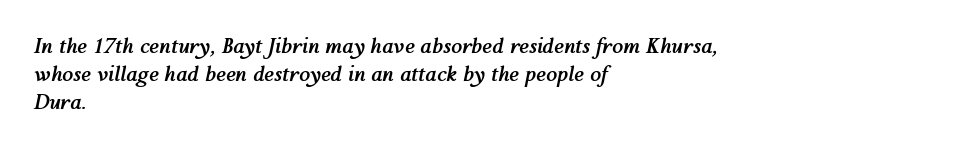
Q: Is the text bold? A: Yes.
Q: Is the text italic (slanted)? A: Yes, it leans right by about 12 degrees.
Q: Is the text underlined? A: No.
Q: How is the paragraph aligned? A: Left-aligned.
Q: Is the spacing between letters normal or unusually wide? A: Normal.
Q: Is the spacing between lines tight, normal or loose? A: Normal.
